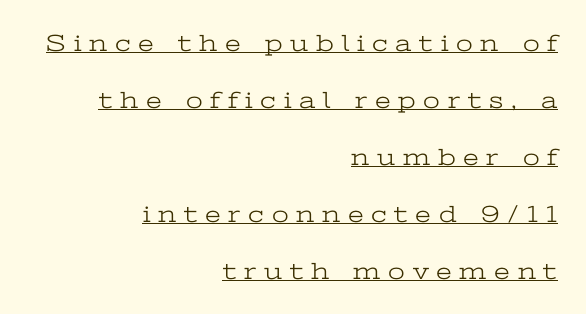
The image shows 24 px text type, upright; set right-aligned, loose line spacing (2.37x), unusually wide letter spacing (+0.32 em), underlined.
